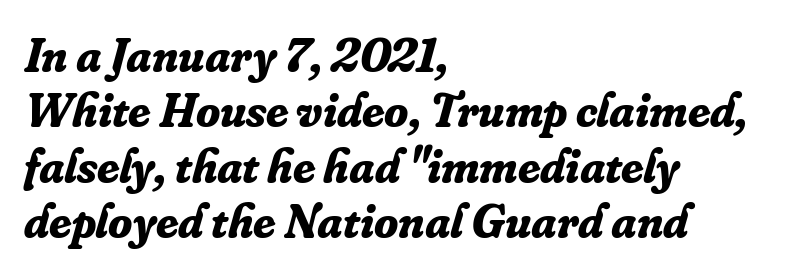
{"serif": "yes", "italic": "yes", "lean": "right", "slant_degrees": 16, "bold": "yes", "weight": "bold", "width": "normal", "stroke_contrast": "low", "x_height": "small", "monospaced": "no", "underline": "no", "align": "left", "line_spacing": "tight", "line_spacing_ratio": 1.13, "letter_spacing": "normal", "letter_spacing_em": 0.0, "glyph_px": 49}
